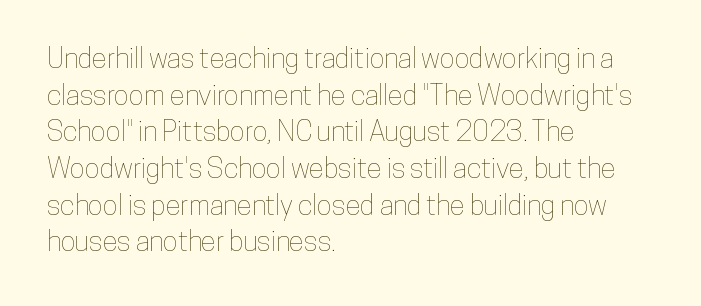
The compositor pushed each line to the left boundary. Type without underlining. These lines sit exactly where default settings would place them. The letterforms sit shoulder to shoulder at normal distance. Rendered with straight, roman letterforms.
